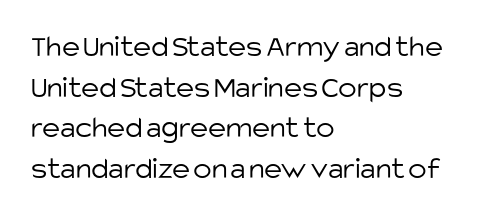
Only glyphs here, with clear space below each row. Vertical spacing — default. Looks like regular typesetting: each glyph gets only the width it needs. Heft: none added — not bold. Line beginnings align vertically; line endings do not.
